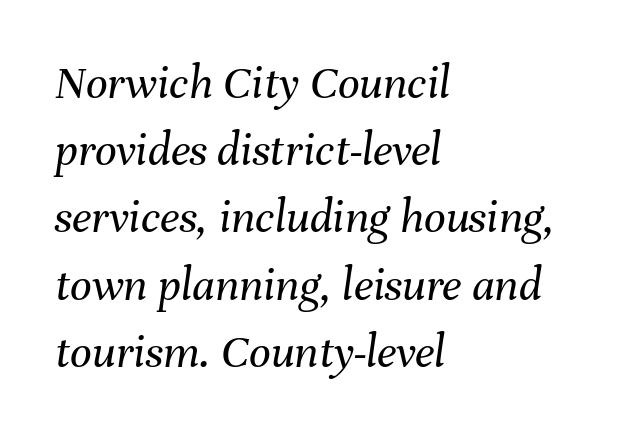
{"italic": "yes", "lean": "right", "slant_degrees": 8, "bold": "no", "weight": "regular", "width": "normal", "stroke_contrast": "medium", "x_height": "medium", "monospaced": "no", "underline": "no", "align": "left", "line_spacing": "normal", "line_spacing_ratio": 1.4, "letter_spacing": "normal", "letter_spacing_em": 0.0, "glyph_px": 48}
